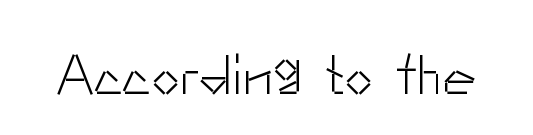
The designer went with a sans here, leaving each stem footless. Underlining? Definitely not there. Honestly, the letter spacing is just normal — you wouldn't notice it. The letters stand upright; this is a roman face.
